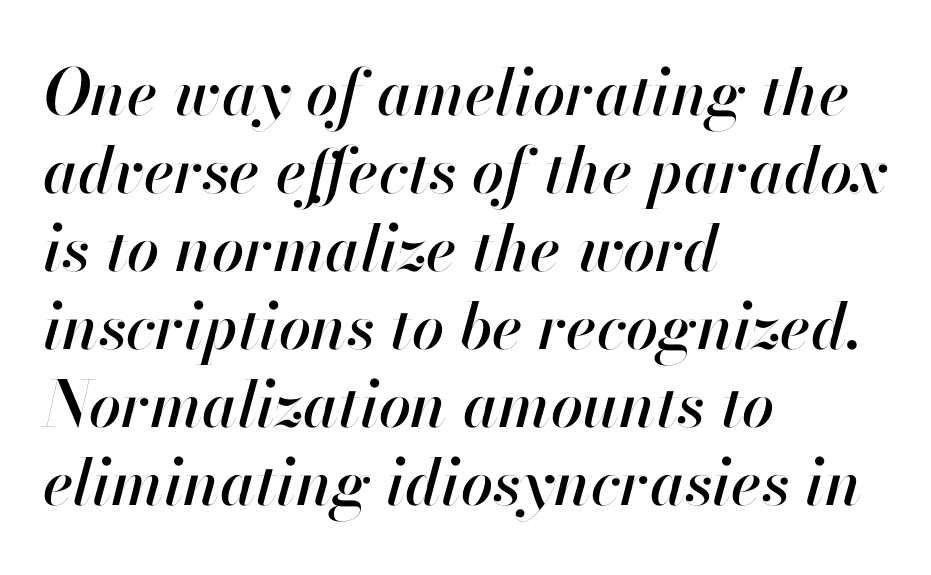
{"italic": "yes", "lean": "right", "slant_degrees": 13, "width": "normal", "stroke_contrast": "high", "x_height": "small", "monospaced": "no", "underline": "no", "align": "left", "line_spacing_ratio": 1.22, "letter_spacing": "normal", "letter_spacing_em": 0.0, "glyph_px": 64}
